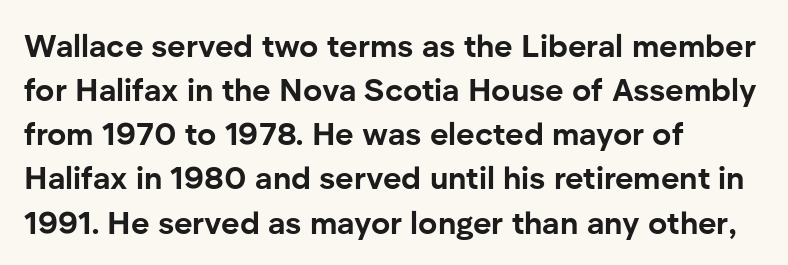
Q: Is the text bold? A: Yes.
Q: Is the text italic (slanted)? A: No, it is upright.
Q: Is the typeface a serif or a sans-serif typeface? A: Sans-serif.
Q: Is the text underlined? A: No.
Q: How is the paragraph aligned? A: Left-aligned.
Q: Is the spacing between letters normal or unusually wide? A: Normal.
Q: Is the spacing between lines tight, normal or loose? A: Normal.
Q: Width (condensed, normal, or wide)? A: Normal.
Q: Stroke contrast? A: Low.
Q: x-height? A: Medium.
Q: Monospaced? A: No.
